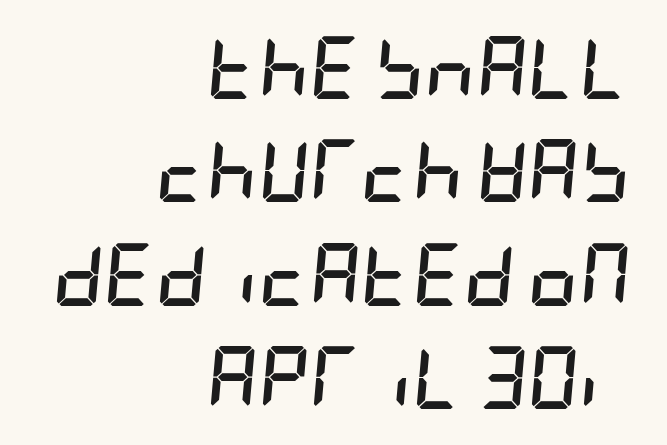
{"italic": "yes", "lean": "right", "slant_degrees": 5, "bold": "yes", "weight": "semibold", "width": "condensed", "stroke_contrast": "low", "x_height": "large", "underline": "no", "align": "right", "line_spacing": "normal", "line_spacing_ratio": 1.64, "letter_spacing": "normal", "letter_spacing_em": 0.0, "glyph_px": 63}
